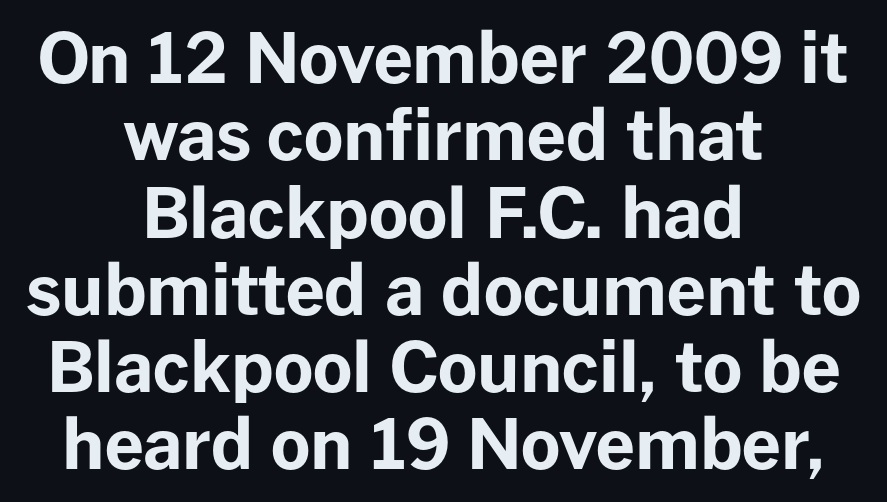
Words float on clear page, feet unadorned. The typesetter chose a symmetrical, centered arrangement here. Nope, not italic — everything's standing straight. Observe the ordinary spacing: letters are neighbours, not strangers. Note: no serifs on the glyphs. Closely set lines give the paragraph a compact silhouette.
